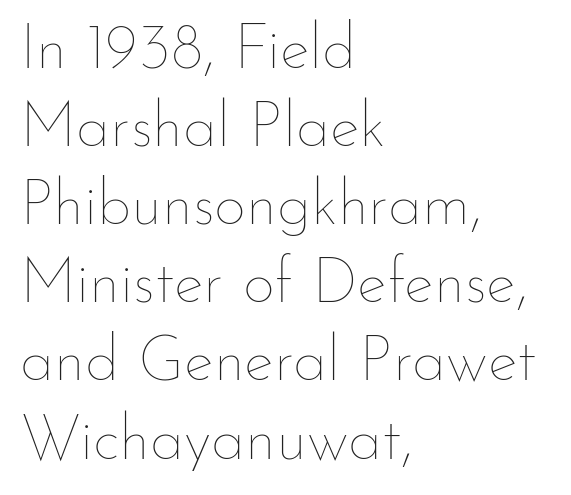
Q: Is the text bold? A: No.
Q: Is the text italic (slanted)? A: No, it is upright.
Q: Is the text underlined? A: No.
Q: How is the paragraph aligned? A: Left-aligned.
Q: Is the spacing between letters normal or unusually wide? A: Normal.
Q: Width (condensed, normal, or wide)? A: Normal.
Q: Stroke contrast? A: Low.
Q: x-height? A: Small.
Q: Monospaced? A: No.
